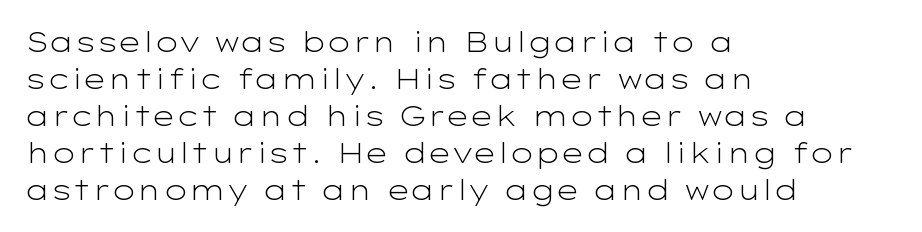
{"italic": "no", "bold": "no", "underline": "no", "align": "left", "line_spacing": "normal", "line_spacing_ratio": 1.37, "letter_spacing": "normal", "letter_spacing_em": 0.0, "glyph_px": 27}
